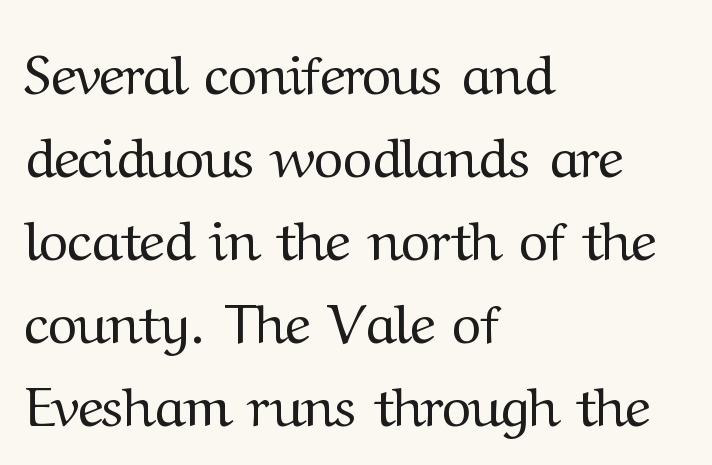
{"serif": "yes", "italic": "no", "bold": "no", "weight": "regular", "width": "normal", "stroke_contrast": "medium", "x_height": "medium", "monospaced": "no", "underline": "no", "align": "left", "line_spacing": "normal", "line_spacing_ratio": 1.48, "letter_spacing": "normal", "letter_spacing_em": 0.0, "glyph_px": 56}
